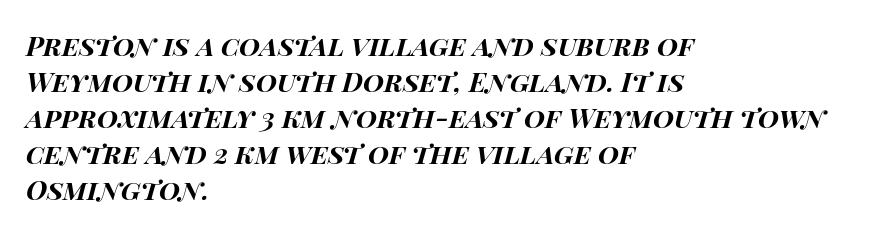
The image shows 27 px bold type, italic (leaning right); set left-aligned, normal line spacing (1.33x), normal letter spacing, not underlined.
